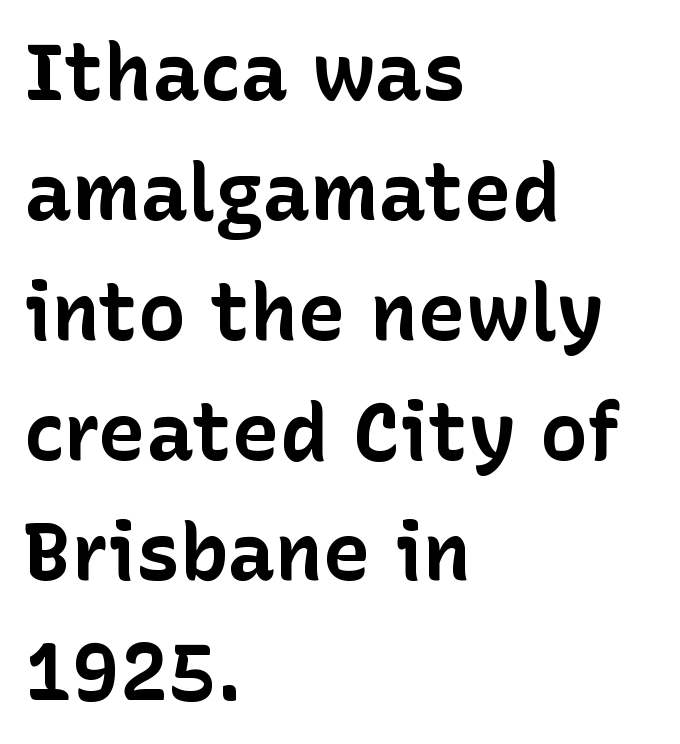
A typesetter would call this leading conventional body-copy spacing. The ragged edge is on the right, which tells us the setting is flush left. You could call the tracking neutral — neither tight nor loose. Classification — sans serif. Varying glyph widths throughout — classic text-font behaviour.
